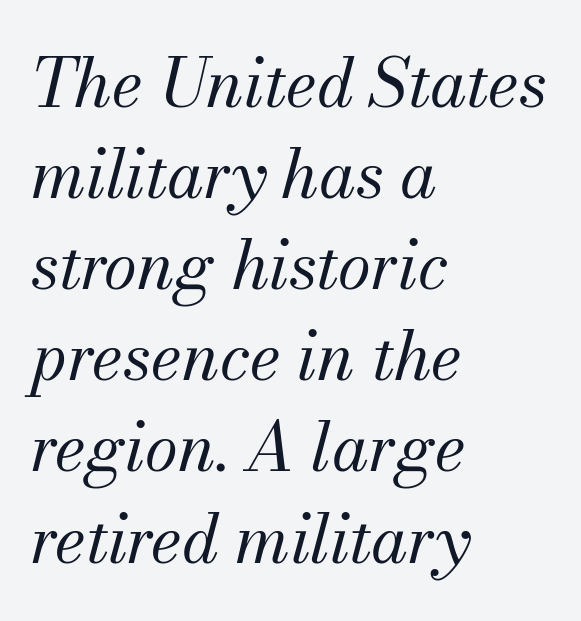
{"serif": "yes", "italic": "yes", "lean": "right", "slant_degrees": 13, "bold": "no", "weight": "regular", "width": "normal", "stroke_contrast": "medium", "x_height": "small", "monospaced": "no", "underline": "no", "align": "left", "line_spacing": "normal", "line_spacing_ratio": 1.36, "letter_spacing": "normal", "letter_spacing_em": 0.0, "glyph_px": 67}
